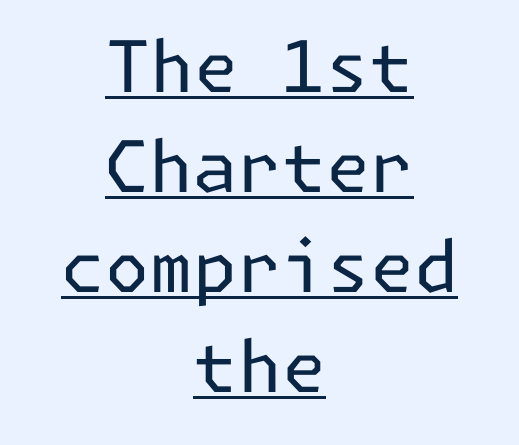
A typesetter would call this zero additional tracking. The text was rendered using a sans face with plain stroke endings. Stroke mass is kept to a normal reading level or below. The paragraph shown floats in the horizontal middle.
